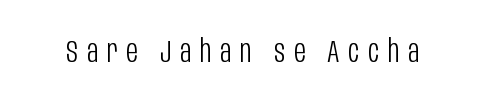
Bold? No — there's no thickening of the strokes. Letter spacing: wide. Nope, not italic — everything's standing straight. The zone under the glyphs is completely vacant.
